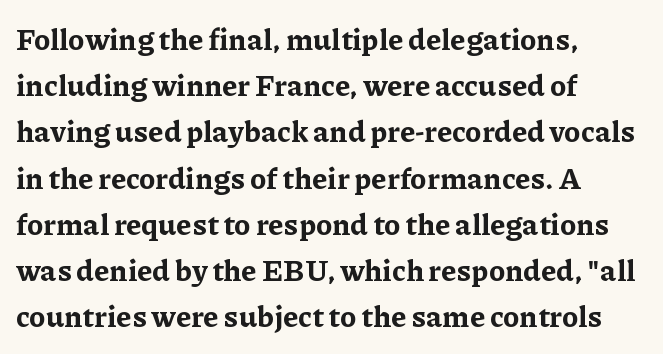
The image shows 30 px bold serif type, upright; set left-aligned, normal line spacing (1.54x), normal letter spacing, not underlined; low stroke contrast and a medium x-height.
